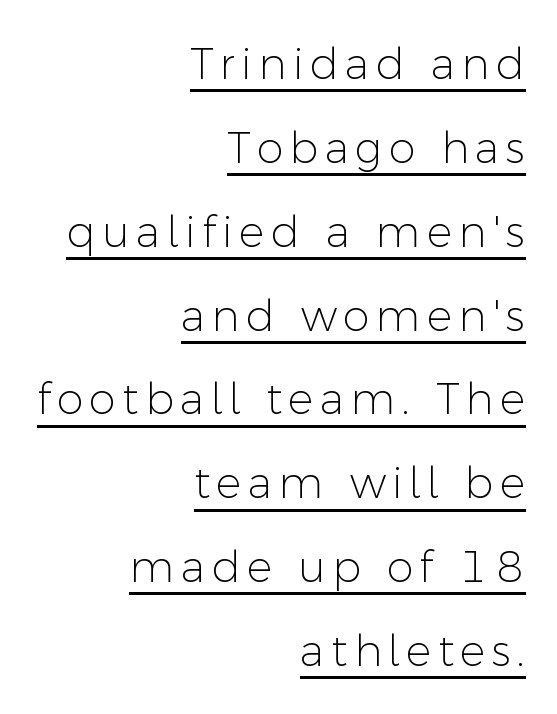
{"serif": "no", "italic": "no", "bold": "no", "weight": "light", "width": "normal", "stroke_contrast": "low", "x_height": "medium", "monospaced": "no", "underline": "yes", "align": "right", "line_spacing": "loose", "line_spacing_ratio": 1.95, "glyph_px": 43}
